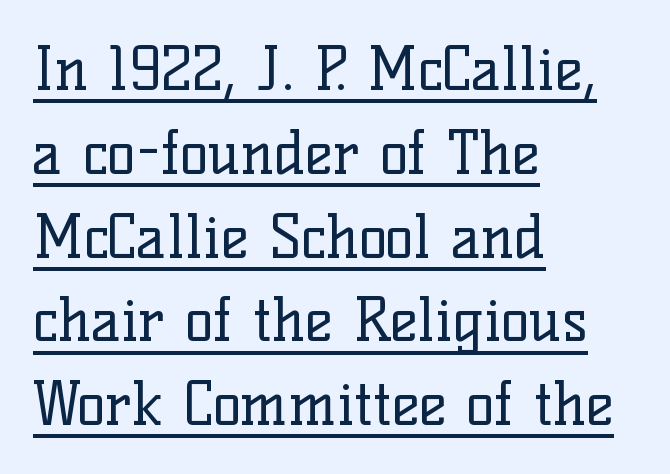
{"serif": "yes", "italic": "no", "bold": "no", "weight": "regular", "width": "normal", "stroke_contrast": "low", "x_height": "medium", "monospaced": "no", "underline": "yes", "align": "left", "line_spacing": "normal", "line_spacing_ratio": 1.42, "letter_spacing": "normal", "letter_spacing_em": 0.0, "glyph_px": 59}
